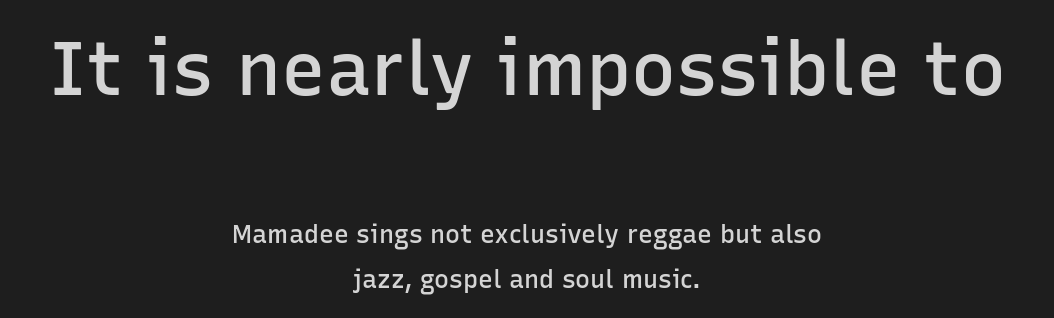
These lines stack symmetrically, like a column narrowing and widening about its center. The letters sit at their default tracking, neither squeezed nor spread. Reading top to bottom, the characters get smaller at the block break. Type without underlining.
